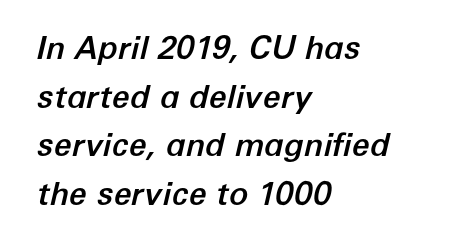
{"italic": "yes", "lean": "right", "slant_degrees": 12, "width": "normal", "stroke_contrast": "low", "x_height": "medium", "monospaced": "no", "underline": "no", "align": "left", "line_spacing": "normal", "line_spacing_ratio": 1.52, "letter_spacing": "normal", "letter_spacing_em": 0.0, "glyph_px": 32}
